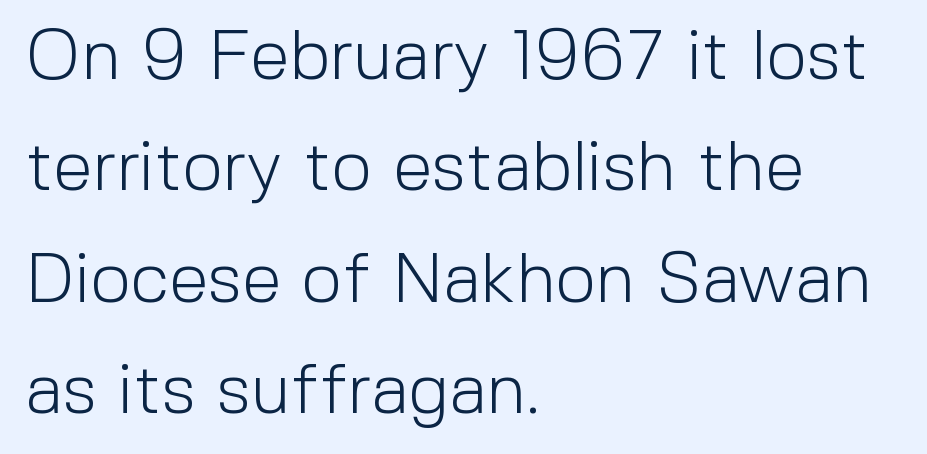
{"serif": "no", "italic": "no", "bold": "no", "weight": "light", "width": "normal", "x_height": "medium", "monospaced": "no", "underline": "no", "align": "left", "line_spacing": "normal", "line_spacing_ratio": 1.57, "letter_spacing": "normal", "letter_spacing_em": 0.0, "glyph_px": 71}
